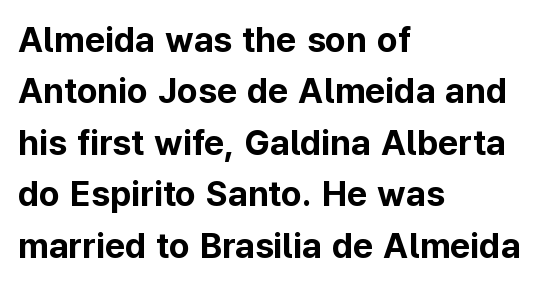
The image shows 35 px bold sans-serif type, upright; set left-aligned, normal line spacing (1.47x), normal letter spacing, not underlined; low stroke contrast and a medium x-height.
